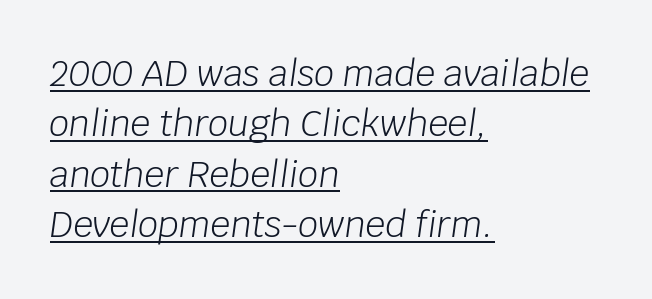
Proportional: the letters do not fall into vertical columns. Honestly, the underline is the first thing you notice here. This sample uses an oblique cut, with every glyph tilted off the vertical. One glance says typical: line gaps are just what's usual.
